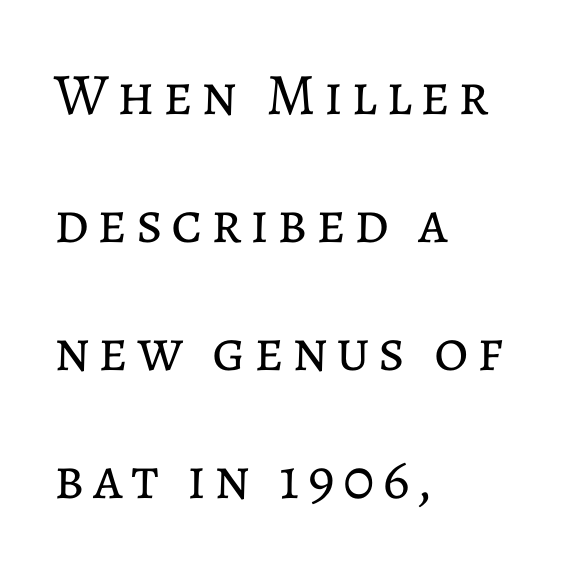
The image shows 59 px regular-weight type, upright; set left-aligned, loose line spacing (2.17x), not underlined; low stroke contrast and a medium x-height.
